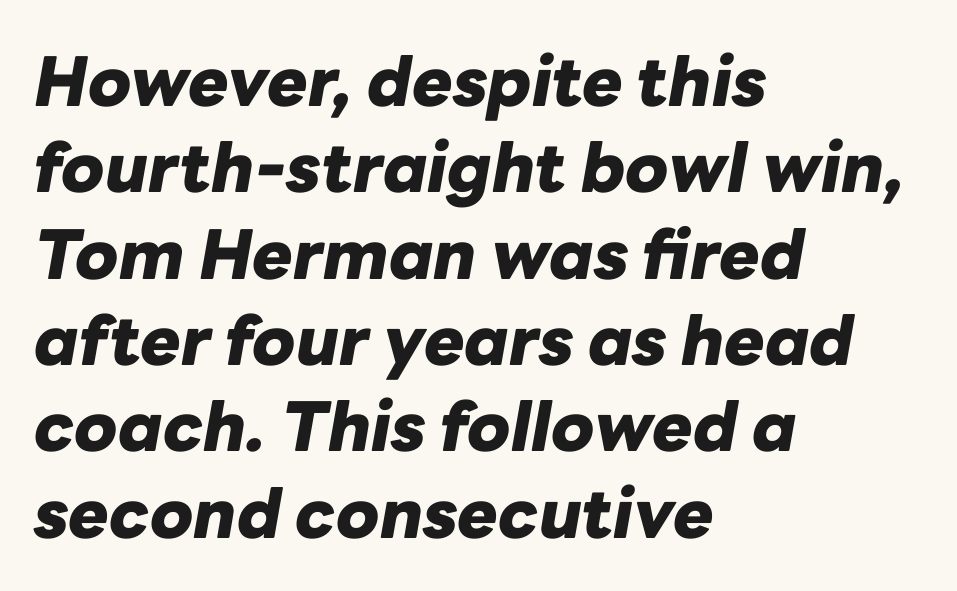
The image shows 68 px heavy type, italic (leaning right); set left-aligned, normal line spacing (1.27x), normal letter spacing, not underlined; low stroke contrast and a medium x-height.
